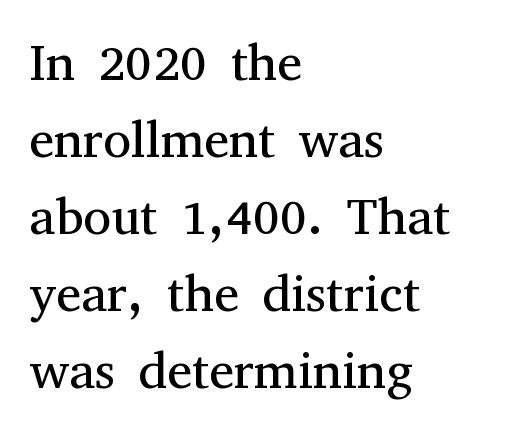
Characters follow at the spacing the type designer built in. Quick note: underline off. A typesetter would call this leading conventional body-copy spacing. The font is comparable to plain body text, perhaps lighter. Left-aligned paragraph, ragged on the right. Spacing verdict: proportional, widths tailored to each character.
